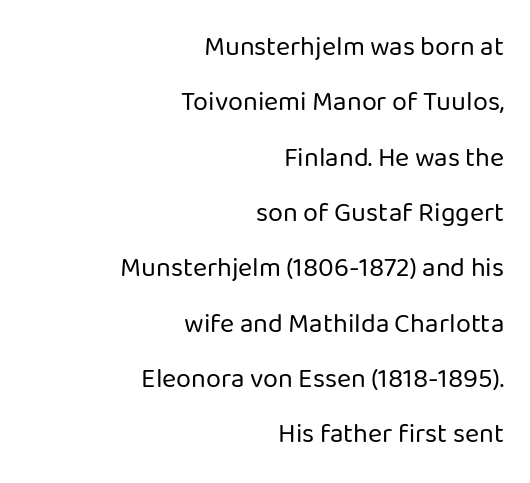
Q: Is the text bold? A: No.
Q: Is the text italic (slanted)? A: No, it is upright.
Q: Is the text underlined? A: No.
Q: How is the paragraph aligned? A: Right-aligned.
Q: Is the spacing between letters normal or unusually wide? A: Normal.
Q: Is the spacing between lines tight, normal or loose? A: Loose.
